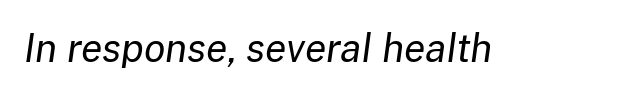
{"italic": "yes", "lean": "right", "slant_degrees": 8, "bold": "no", "weight": "regular", "width": "normal", "stroke_contrast": "low", "x_height": "medium", "monospaced": "no", "underline": "no", "letter_spacing": "normal", "letter_spacing_em": 0.0, "glyph_px": 39}
